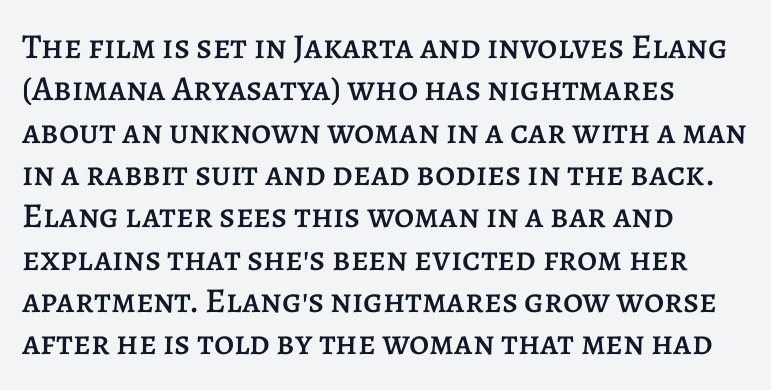
{"italic": "no", "width": "normal", "stroke_contrast": "low", "x_height": "large", "monospaced": "no", "underline": "no", "align": "left", "line_spacing_ratio": 1.21, "letter_spacing": "normal", "letter_spacing_em": 0.0, "glyph_px": 35}
